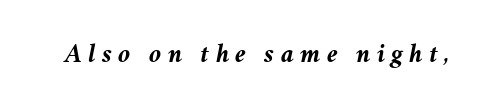
Q: Is the text bold? A: Yes.
Q: Is the text italic (slanted)? A: Yes, it leans right by about 11 degrees.
Q: Is the text underlined? A: No.
Q: Is the spacing between letters normal or unusually wide? A: Unusually wide.
